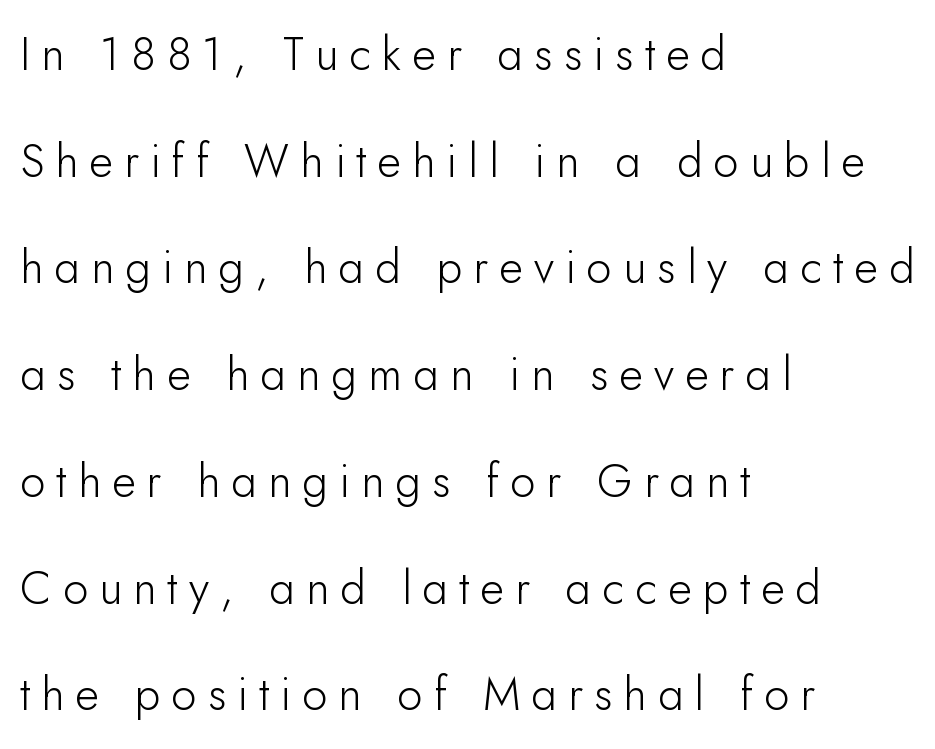
{"serif": "no", "italic": "no", "bold": "no", "weight": "light", "width": "normal", "stroke_contrast": "low", "x_height": "small", "monospaced": "no", "underline": "no", "align": "left", "line_spacing": "loose", "line_spacing_ratio": 2.32, "letter_spacing": "wide", "letter_spacing_em": 0.24, "glyph_px": 46}
